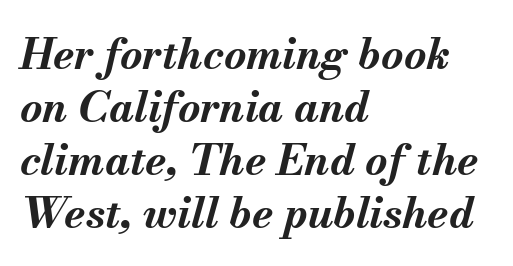
These lines keep a tight, regular rhythm from letter to letter. Emphasis-style slanted type is in use. A clean baseline with only descenders dipping below it. Does the copy run flush right? No — it runs flush left.
